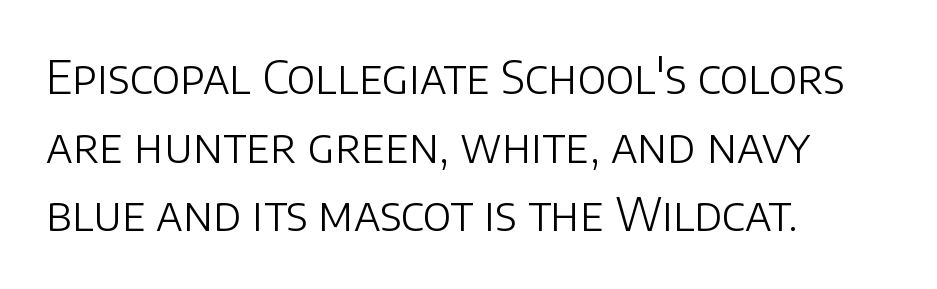
{"serif": "no", "italic": "no", "bold": "no", "weight": "light", "width": "normal", "stroke_contrast": "low", "x_height": "large", "monospaced": "no", "underline": "no", "align": "left", "line_spacing": "normal", "line_spacing_ratio": 1.49, "letter_spacing": "normal", "letter_spacing_em": 0.0, "glyph_px": 46}
